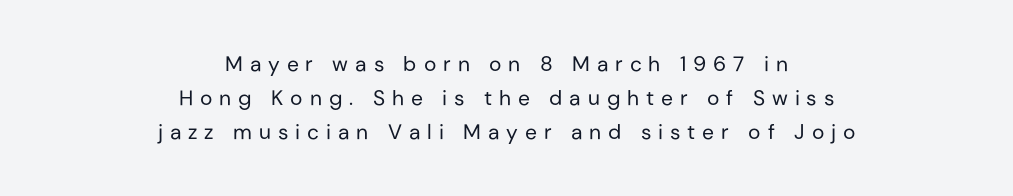
The rendering uses a moderate line-height, typical for paragraphs. Bare-footed words on every line. The type sits square on the baseline with zero lean. The line texture is sparse and dotted thanks to wide tracking. Which margin do the lines hug? Neither — every line sits in the middle. The passage shown is not bold in any degree.
